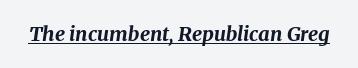
Q: Is the text bold? A: Yes.
Q: Is the text italic (slanted)? A: Yes, it leans right by about 8 degrees.
Q: Is the text underlined? A: Yes.
Q: Is the spacing between letters normal or unusually wide? A: Normal.
